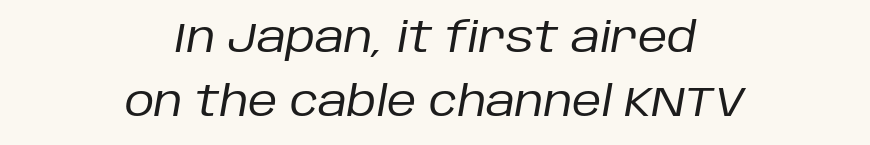
The image shows 41 px regular-weight type, italic (leaning right); set centered, normal line spacing (1.56x), normal letter spacing, not underlined; low stroke contrast and a large x-height.
